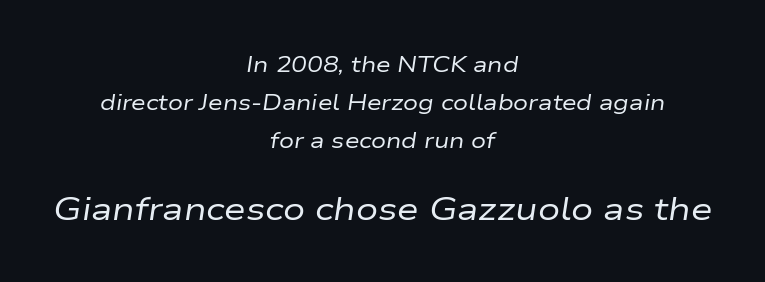
The typesetter chose a symmetrical, centered arrangement here. The letters advance in unequal steps, a hallmark of proportional type. The font is comparable to plain body text, perhaps lighter. These lines keep a tight, regular rhythm from letter to letter. Anything drawn beneath the words? Only blank space. Posture: slanted.
